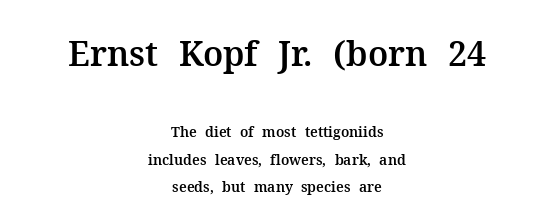
The image shows 34 px serif type, upright; set centered, loose line spacing (1.97x), normal letter spacing, not underlined; the first (top) block is 2.43x larger; medium stroke contrast and a medium x-height.
